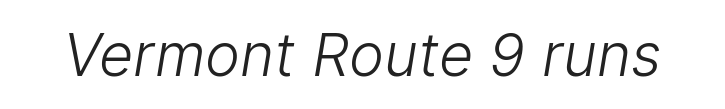
Q: Is the text bold? A: No.
Q: Is the typeface a serif or a sans-serif typeface? A: Sans-serif.
Q: Is the text underlined? A: No.
Q: Is the spacing between letters normal or unusually wide? A: Normal.
Q: Width (condensed, normal, or wide)? A: Normal.
Q: Stroke contrast? A: Low.
Q: x-height? A: Medium.
Q: Monospaced? A: No.
